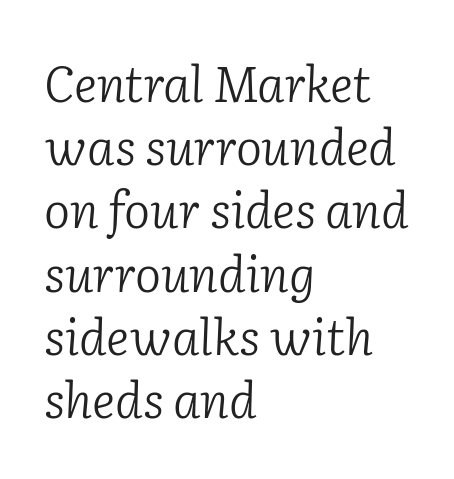
The image shows 49 px light serif type, italic (leaning right); set left-aligned, normal line spacing (1.29x), normal letter spacing, not underlined; low stroke contrast and a medium x-height.
